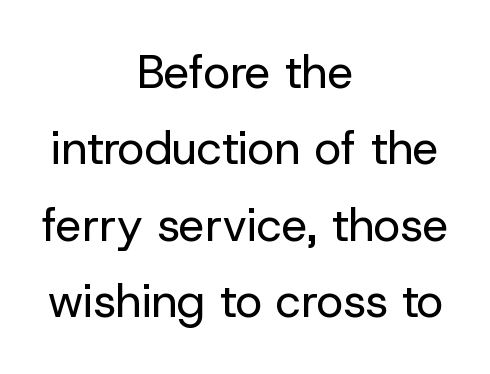
The image shows 46 px regular-weight sans-serif type, upright; set centered, normal line spacing (1.66x), normal letter spacing, not underlined; low stroke contrast and a medium x-height.
